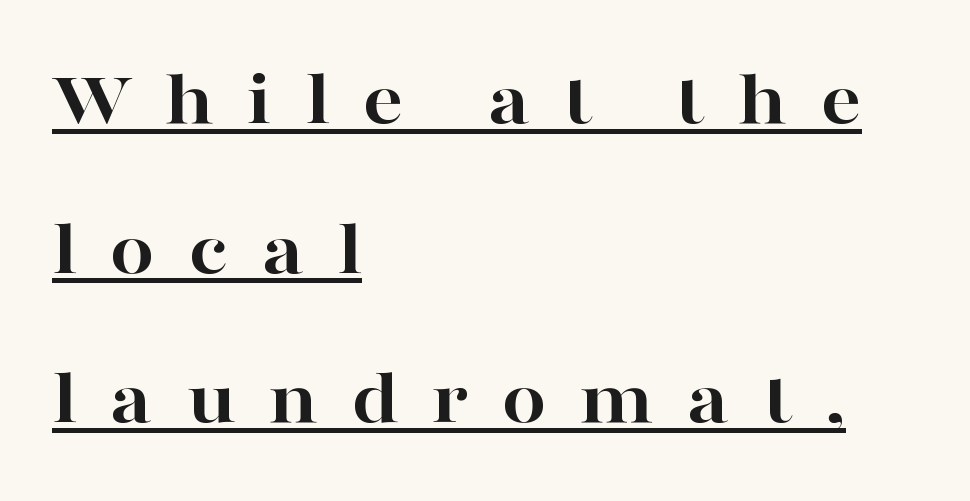
The image shows 80 px bold, wide serif type, upright; set left-aligned, line spacing 1.87x, unusually wide letter spacing (+0.41 em), underlined; high stroke contrast and a medium x-height.
